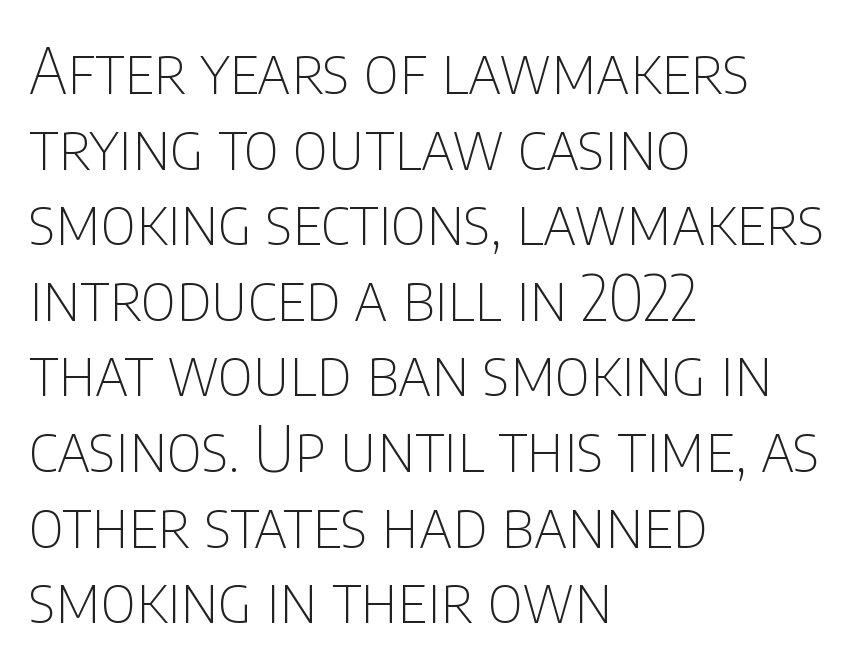
The image shows 63 px thin, condensed sans-serif type, upright; set left-aligned, line spacing 1.2x, normal letter spacing, not underlined; low stroke contrast and a large x-height.
